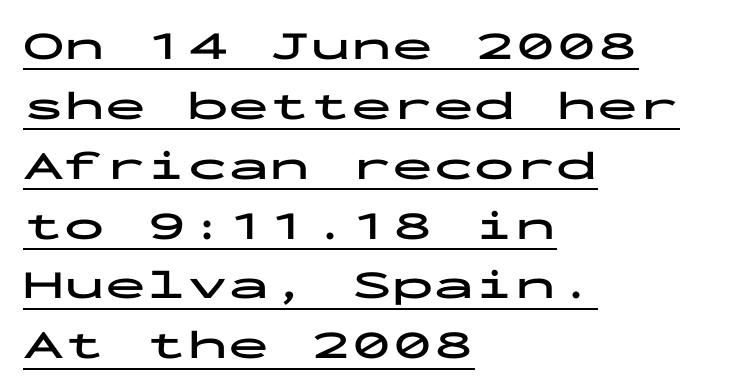
{"serif": "no", "italic": "no", "bold": "yes", "weight": "bold", "width": "wide", "stroke_contrast": "low", "x_height": "medium", "monospaced": "yes", "underline": "yes", "align": "left", "line_spacing": "normal", "line_spacing_ratio": 1.46, "letter_spacing": "normal", "letter_spacing_em": 0.0, "glyph_px": 41}
